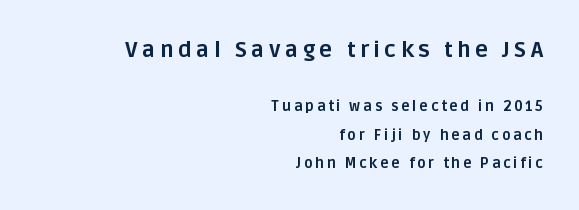
The image shows 22 px bold type, upright; set right-aligned, loose line spacing (2.03x), unusually wide letter spacing (+0.2 em), not underlined; the first (top) block is 1.57x larger.
